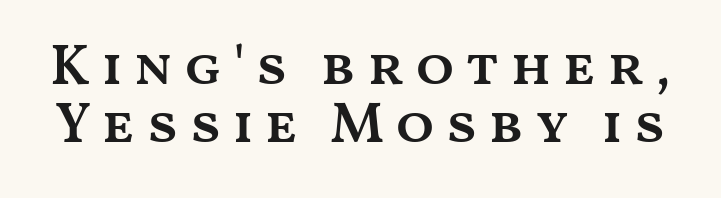
The image shows 57 px semibold, wide type, upright; set tight line spacing (1.02x), not underlined; medium stroke contrast and a medium x-height.
